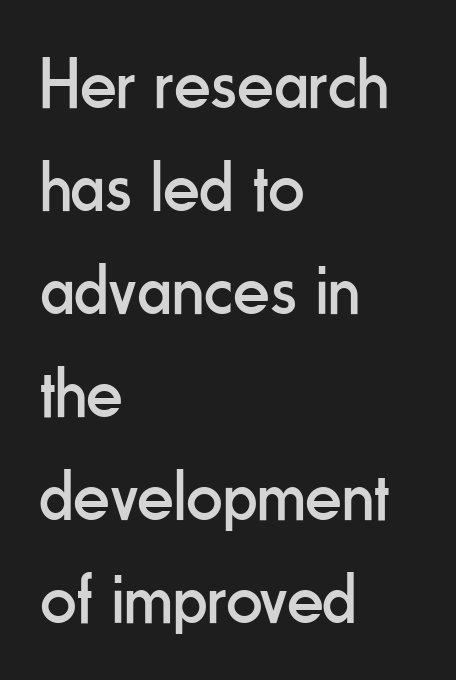
{"serif": "no", "italic": "no", "bold": "no", "weight": "regular", "width": "condensed", "stroke_contrast": "low", "x_height": "small", "monospaced": "no", "underline": "no", "align": "left", "line_spacing": "normal", "line_spacing_ratio": 1.43, "letter_spacing": "normal", "letter_spacing_em": 0.0, "glyph_px": 72}
